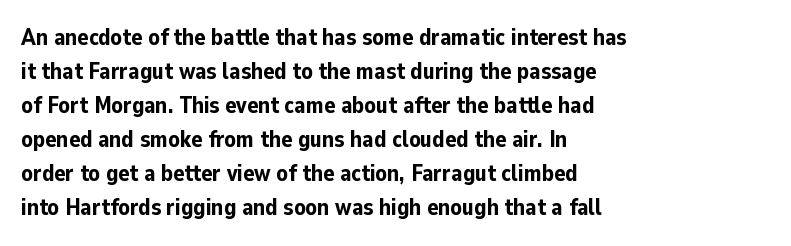
Q: Is the text bold? A: Yes.
Q: Is the text italic (slanted)? A: No, it is upright.
Q: Is the text underlined? A: No.
Q: How is the paragraph aligned? A: Left-aligned.
Q: Is the spacing between letters normal or unusually wide? A: Normal.
Q: Is the spacing between lines tight, normal or loose? A: Normal.
